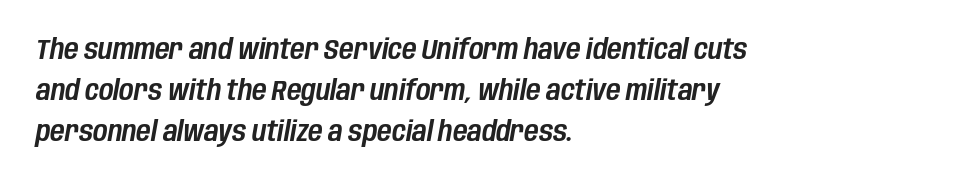
{"italic": "yes", "lean": "right", "slant_degrees": 10, "width": "condensed", "stroke_contrast": "low", "x_height": "large", "monospaced": "no", "underline": "no", "align": "left", "line_spacing": "normal", "line_spacing_ratio": 1.46, "letter_spacing": "normal", "letter_spacing_em": 0.0, "glyph_px": 28}
